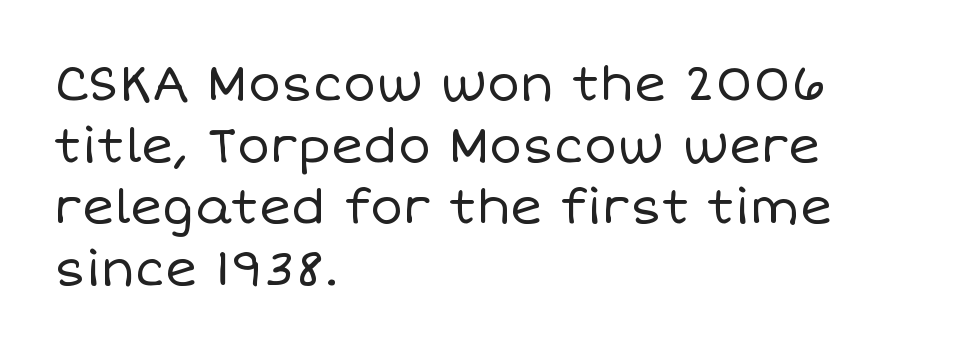
The image shows 49 px regular-weight type, upright; set left-aligned, normal line spacing (1.26x), normal letter spacing, not underlined; low stroke contrast and a large x-height.
